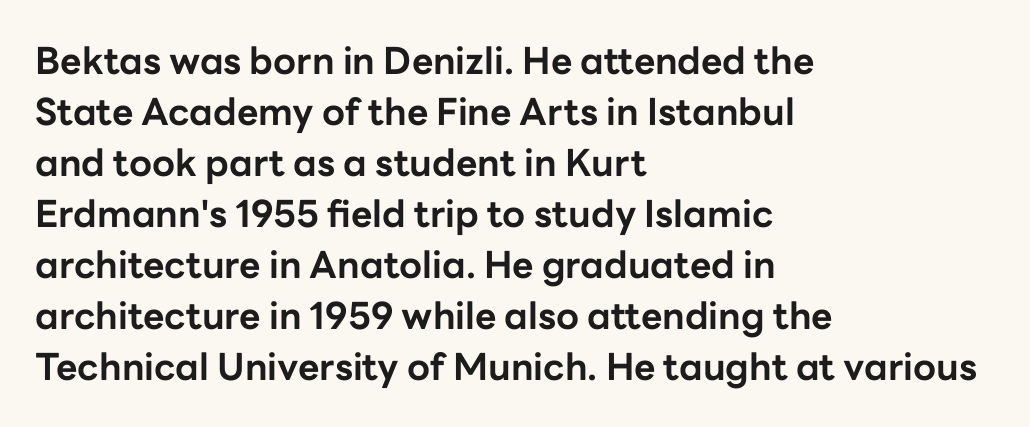
The image shows 37 px bold sans-serif type, upright; set left-aligned, normal line spacing (1.38x), normal letter spacing, not underlined; low stroke contrast and a medium x-height.
